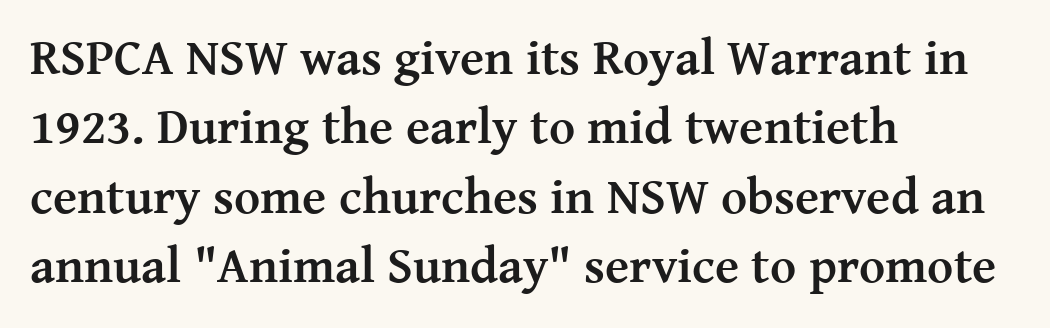
Bare-footed words on every line. A typesetter would call this proportional, since set widths differ per character. Every stem runs plumb, perpendicular to the baseline. Regarding serifs, this sample has them. The rendering uses a bold face; every stroke is thick and dark. The letterforms sit shoulder to shoulder at normal distance.
